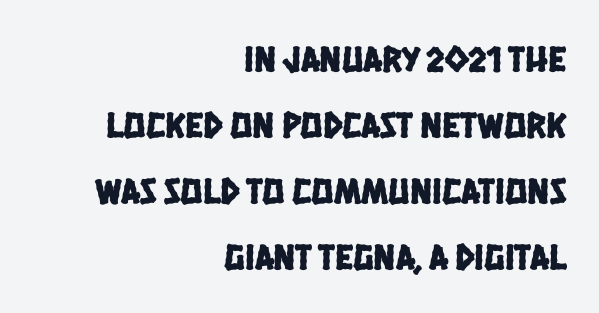
The image shows 37 px condensed sans-serif type; set right-aligned, line spacing 1.78x, normal letter spacing, not underlined; low stroke contrast and a large x-height.
